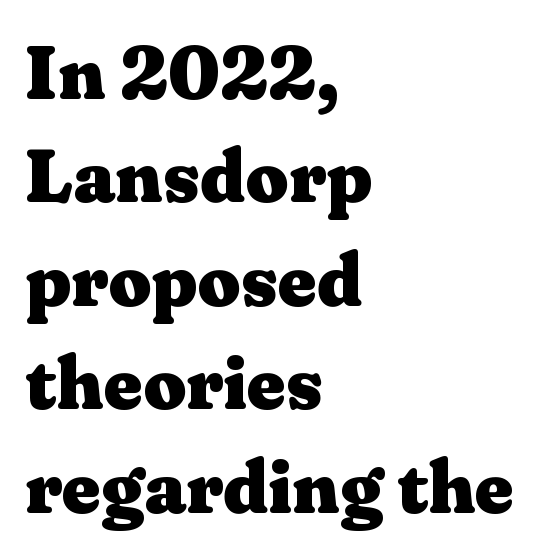
The image shows 75 px heavy, wide serif type, upright; set left-aligned, normal line spacing (1.38x), normal letter spacing, not underlined; medium stroke contrast and a medium x-height.
